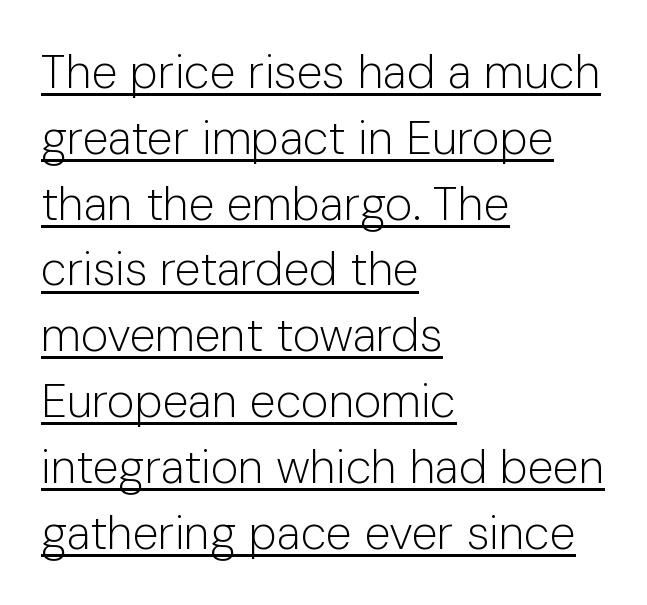
Q: Is the text bold? A: No.
Q: Is the text italic (slanted)? A: No, it is upright.
Q: Is the typeface a serif or a sans-serif typeface? A: Sans-serif.
Q: Is the text underlined? A: Yes.
Q: How is the paragraph aligned? A: Left-aligned.
Q: Is the spacing between letters normal or unusually wide? A: Normal.
Q: Is the spacing between lines tight, normal or loose? A: Normal.
Q: Width (condensed, normal, or wide)? A: Normal.
Q: Stroke contrast? A: Low.
Q: x-height? A: Medium.
Q: Monospaced? A: No.
